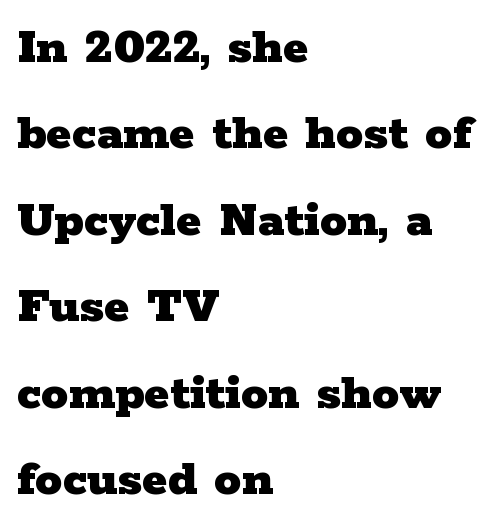
{"serif": "yes", "italic": "no", "bold": "yes", "weight": "heavy", "width": "wide", "stroke_contrast": "low", "x_height": "medium", "monospaced": "no", "underline": "no", "align": "left", "line_spacing": "normal", "line_spacing_ratio": 1.6, "letter_spacing": "normal", "letter_spacing_em": 0.0, "glyph_px": 54}
